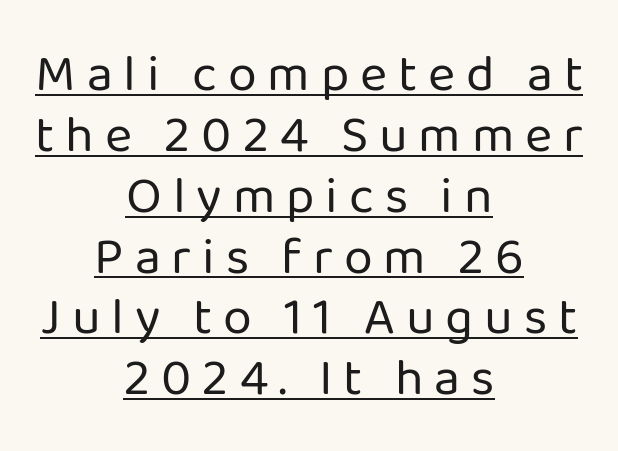
{"serif": "no", "italic": "no", "bold": "no", "weight": "regular", "width": "normal", "stroke_contrast": "low", "x_height": "medium", "monospaced": "no", "underline": "yes", "align": "center", "line_spacing_ratio": 1.17, "letter_spacing": "wide", "letter_spacing_em": 0.21, "glyph_px": 52}
